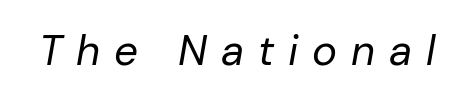
{"italic": "yes", "lean": "right", "slant_degrees": 10, "bold": "no", "weight": "regular", "width": "normal", "stroke_contrast": "low", "x_height": "medium", "monospaced": "no", "underline": "no", "letter_spacing": "wide", "letter_spacing_em": 0.33, "glyph_px": 42}
